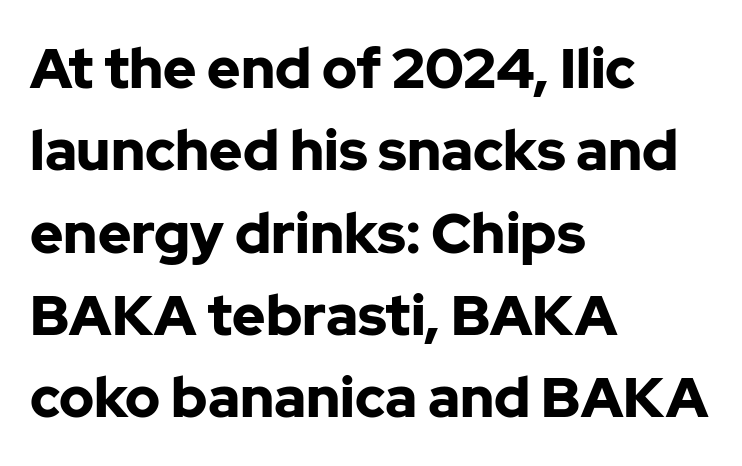
{"serif": "no", "italic": "no", "bold": "yes", "weight": "bold", "width": "normal", "stroke_contrast": "low", "x_height": "medium", "monospaced": "no", "underline": "no", "align": "left", "line_spacing": "normal", "line_spacing_ratio": 1.47, "letter_spacing": "normal", "letter_spacing_em": 0.0, "glyph_px": 56}
